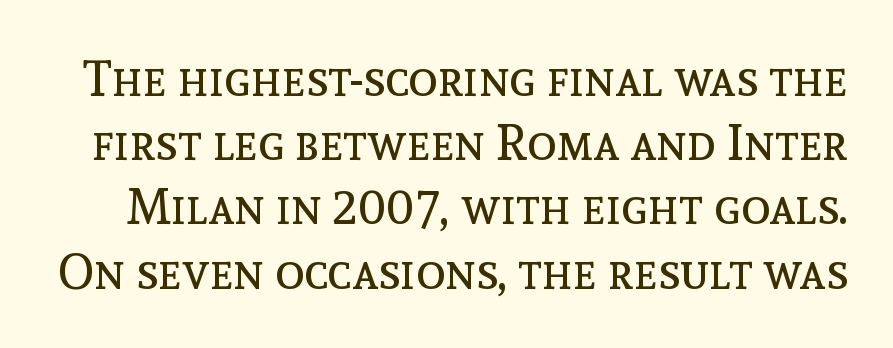
The image shows 49 px regular-weight type, upright; set normal line spacing (1.31x), normal letter spacing, not underlined; a medium x-height.
